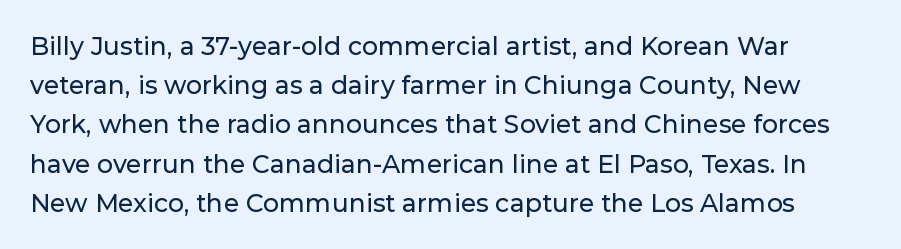
The image shows 25 px text type, upright; set normal line spacing (1.57x), normal letter spacing, not underlined.
